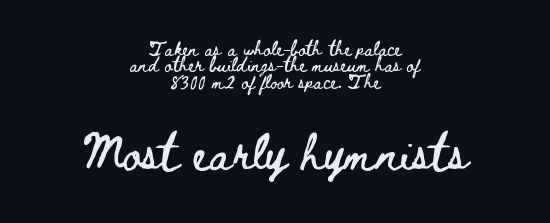
Glyph-to-glyph distance matches everyday printed text. Honestly, there is no underline to notice here at all. Both edges are ragged and mirror each other, which tells us the setting is centered. The letters advance in unequal steps, a hallmark of proportional type. Compare the two chunks: the lower has the greater cap height.
